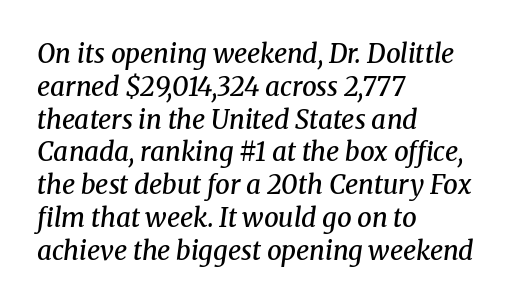
The image shows 26 px text type, italic (leaning right); set left-aligned, normal line spacing (1.26x), normal letter spacing, not underlined.
